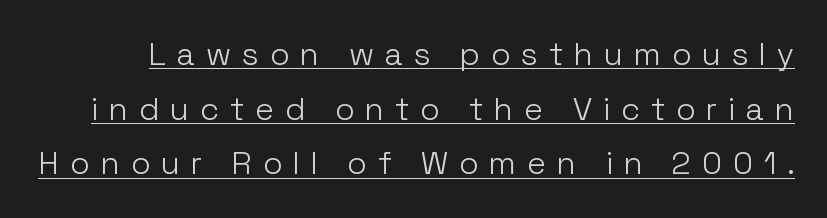
The image shows 32 px light sans-serif type, upright; set line spacing 1.71x, unusually wide letter spacing (+0.35 em), underlined; low stroke contrast and a medium x-height.
